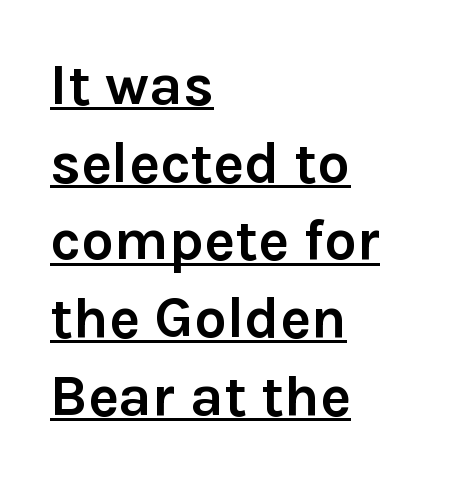
Q: Is the text bold? A: Yes.
Q: Is the text italic (slanted)? A: No, it is upright.
Q: Is the typeface a serif or a sans-serif typeface? A: Sans-serif.
Q: Is the text underlined? A: Yes.
Q: How is the paragraph aligned? A: Left-aligned.
Q: Is the spacing between letters normal or unusually wide? A: Normal.
Q: Is the spacing between lines tight, normal or loose? A: Normal.
Q: Width (condensed, normal, or wide)? A: Normal.
Q: Stroke contrast? A: Low.
Q: x-height? A: Medium.
Q: Monospaced? A: No.
